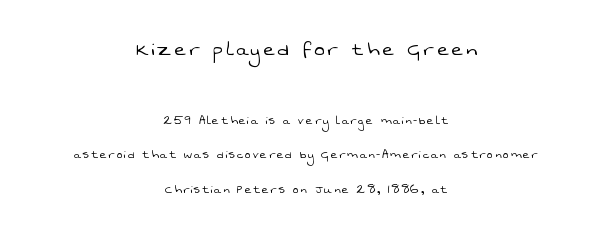
{"bold": "no", "underline": "no", "align": "center", "line_spacing": "loose", "line_spacing_ratio": 2.48, "larger_block": "first", "size_ratio": 1.71, "glyph_px": 24}
